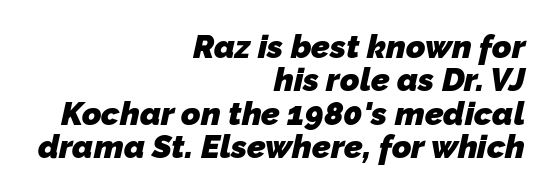
Only glyphs here, with clear space below each row. Do the characters align in a grid? No, the font is proportional. Is the block centered? No — it sits flush against the right margin. This sample uses plain, unmodified letter spacing. The characters look thick and weighty, a clear bold.
